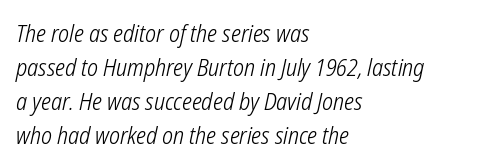
{"italic": "yes", "lean": "right", "slant_degrees": 12, "bold": "no", "underline": "no", "align": "left", "line_spacing": "normal", "line_spacing_ratio": 1.42, "letter_spacing": "normal", "letter_spacing_em": 0.0, "glyph_px": 24}
